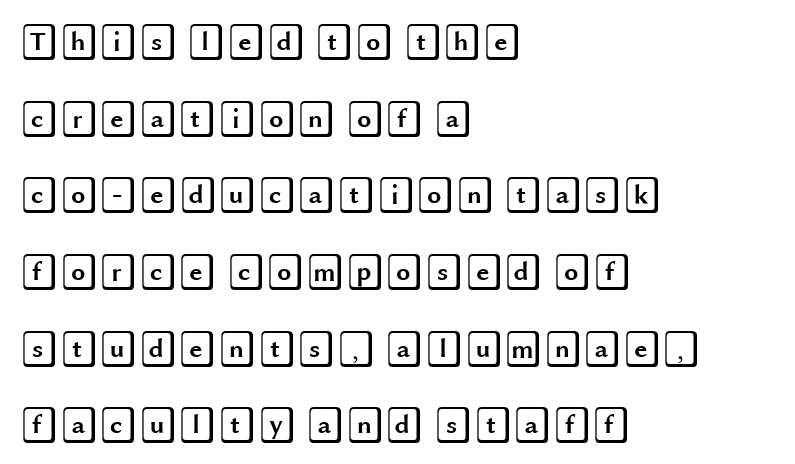
The image shows 36 px wide type, upright; set left-aligned, loose line spacing (2.13x), normal letter spacing, not underlined; a large x-height.
